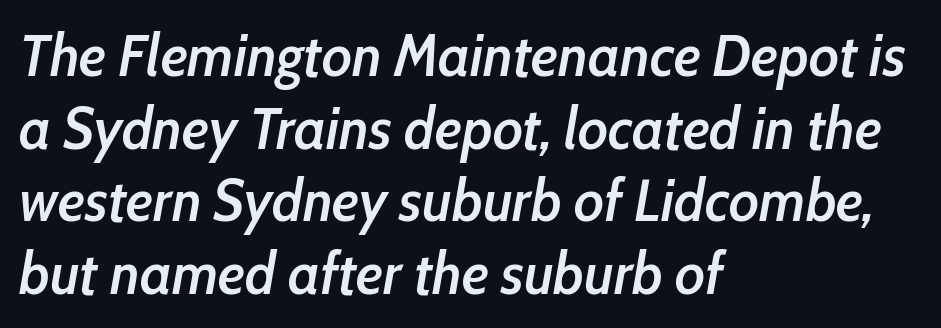
{"italic": "yes", "lean": "right", "slant_degrees": 10, "bold": "semi", "weight": "semibold", "width": "condensed", "stroke_contrast": "low", "x_height": "medium", "monospaced": "no", "underline": "no", "align": "left", "line_spacing_ratio": 1.23, "letter_spacing": "normal", "letter_spacing_em": 0.0, "glyph_px": 59}
